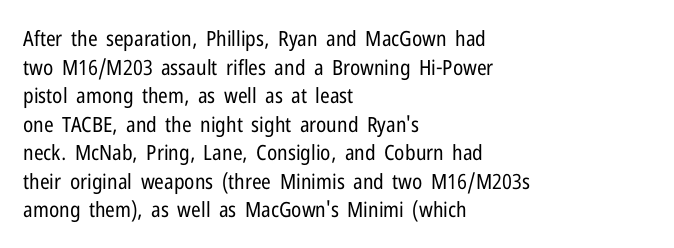
Line beginnings align vertically; line endings do not. Whoever set this chose a conventional vertical rhythm. Stroke mass is kept to a normal reading level or below. Nobody touched the tracking dial on this one.
